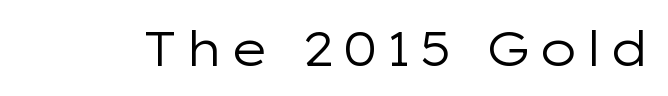
Nothing sits at the stroke ends, so this counts as sans-serif. A clean baseline with only descenders dipping below it. The typeface has the unassuming heft of standard copy or less. No italicization has been applied; the sample stays upright. Each letter keeps its own natural width here, so spacing adapts to shape.
